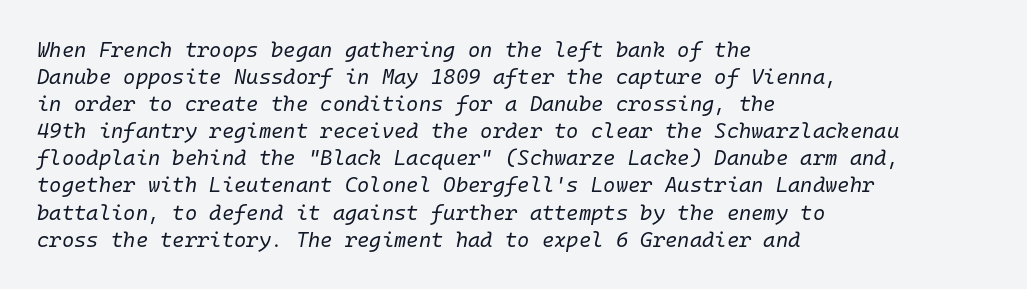
{"italic": "yes", "lean": "right", "slant_degrees": 10, "bold": "no", "underline": "no", "align": "left", "line_spacing": "normal", "line_spacing_ratio": 1.29, "letter_spacing": "normal", "letter_spacing_em": 0.0, "glyph_px": 21}
